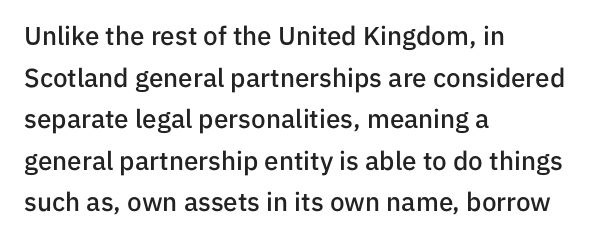
The image shows 26 px text type, upright; set left-aligned, normal line spacing (1.6x), normal letter spacing, not underlined.
